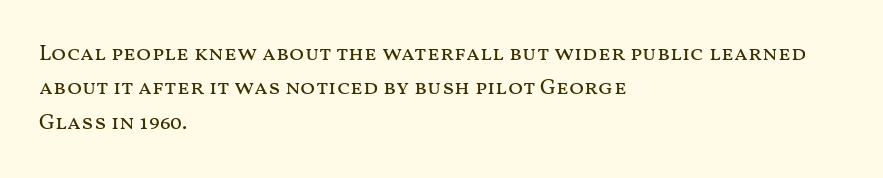
Q: Is the text bold? A: No.
Q: Is the text italic (slanted)? A: No, it is upright.
Q: Is the text underlined? A: No.
Q: How is the paragraph aligned? A: Left-aligned.
Q: Is the spacing between letters normal or unusually wide? A: Normal.
Q: Is the spacing between lines tight, normal or loose? A: Normal.
